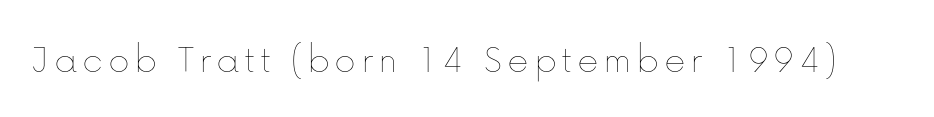
Stroke mass is kept to a normal reading level or below. The foot of each line stays bare and open. Style check: upright. Character widths vary here, with narrow letters taking less room than wide ones.
